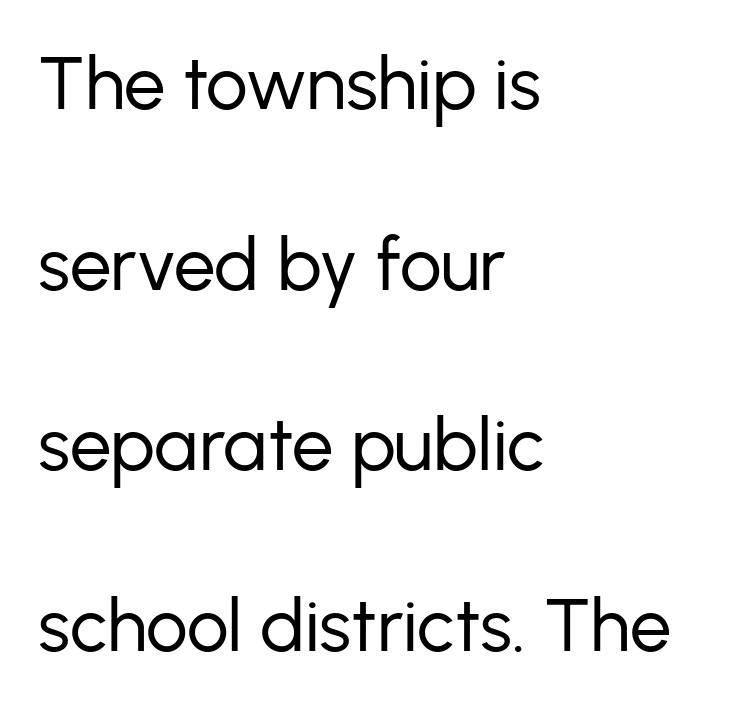
Observe the ordinary spacing: letters are neighbours, not strangers. Note: no serifs on the glyphs. These glyphs show unthickened strokes, regular width or finer. Notice how the stems are strictly vertical — no italics here. Line spacing here is loose. Descender tails drop into unmarked territory.
